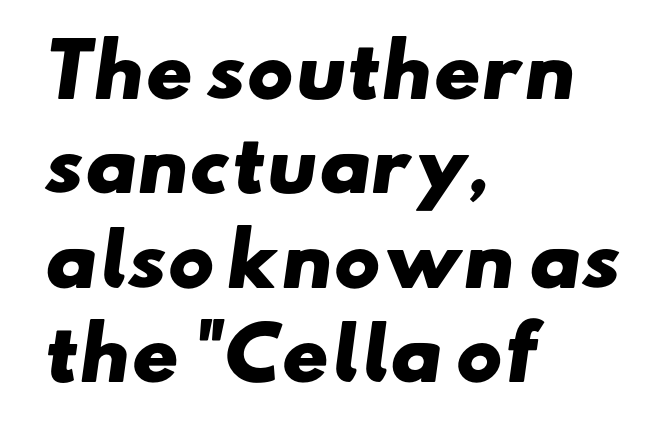
{"serif": "no", "bold": "yes", "weight": "heavy", "width": "wide", "stroke_contrast": "low", "x_height": "small", "monospaced": "no", "underline": "no", "align": "left", "line_spacing": "normal", "line_spacing_ratio": 1.33, "letter_spacing": "normal", "letter_spacing_em": 0.0, "glyph_px": 71}
